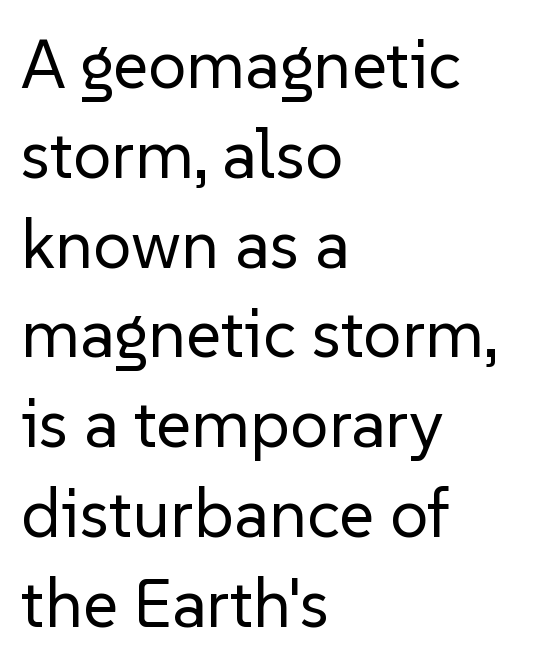
Q: Is the text bold? A: No.
Q: Is the text italic (slanted)? A: No, it is upright.
Q: Is the typeface a serif or a sans-serif typeface? A: Sans-serif.
Q: Is the text underlined? A: No.
Q: How is the paragraph aligned? A: Left-aligned.
Q: Is the spacing between letters normal or unusually wide? A: Normal.
Q: Is the spacing between lines tight, normal or loose? A: Normal.
Q: Width (condensed, normal, or wide)? A: Normal.
Q: Stroke contrast? A: Low.
Q: x-height? A: Medium.
Q: Monospaced? A: No.
